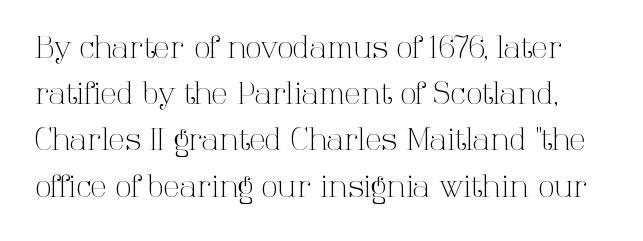
{"serif": "yes", "italic": "no", "bold": "no", "weight": "light", "width": "normal", "stroke_contrast": "high", "x_height": "medium", "monospaced": "no", "underline": "no", "line_spacing": "normal", "line_spacing_ratio": 1.54, "letter_spacing": "normal", "letter_spacing_em": 0.0, "glyph_px": 30}
